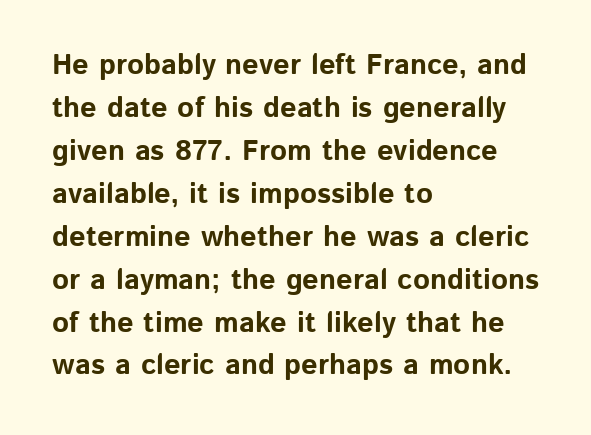
A sans-serif font was chosen for this passage. The tracking reads as untouched default to a designer's eye. A normal amount of white space separates one row of letters from the next. Heavy, bold letterforms. A typesetter would call this proportional, since set widths differ per character. Does the lettering tilt? It doesn't — this is upright.
